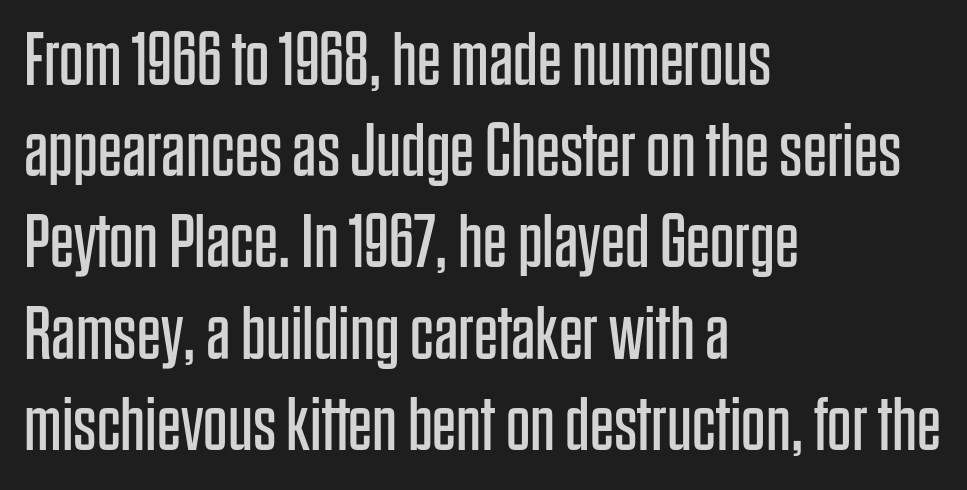
{"serif": "no", "italic": "no", "bold": "no", "weight": "regular", "width": "condensed", "stroke_contrast": "low", "x_height": "large", "monospaced": "no", "underline": "no", "align": "left", "line_spacing_ratio": 1.2, "letter_spacing": "normal", "letter_spacing_em": 0.0, "glyph_px": 76}
